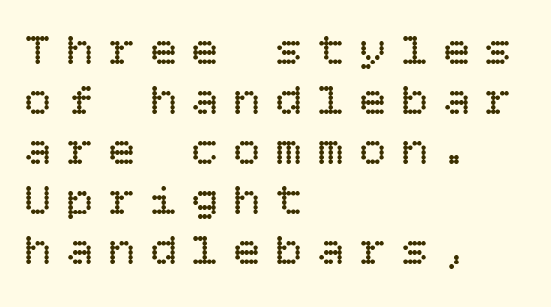
Designer's note — italics off, roman on. The line texture is sparse and dotted thanks to wide tracking. Notice how descenders almost collide with the ascenders below — that's tight leading. Notice how the passage keeps a crisp vertical edge on the left only. Each row of text sits above clean, open space.
